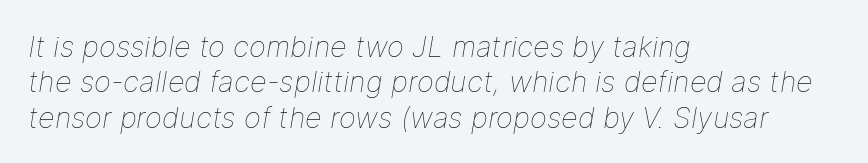
The rendering anchors every line to the left-hand side. The passage shown has conventional tracking throughout. Is this a heavy cut? Hardly; it is regular or lighter. Here the designer chose a conventional face with non-uniform glyph widths. A clean baseline with only descenders dipping below it. The axis of the letterforms is tilted away from vertical.
